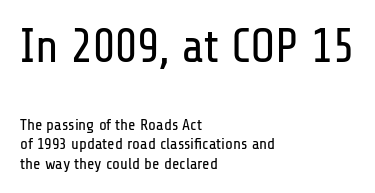
The image shows 47 px regular-weight, condensed sans-serif type, upright; set left-aligned, line spacing 1.22x, normal letter spacing, not underlined; the first (top) block is 2.94x larger; low stroke contrast and a medium x-height.
